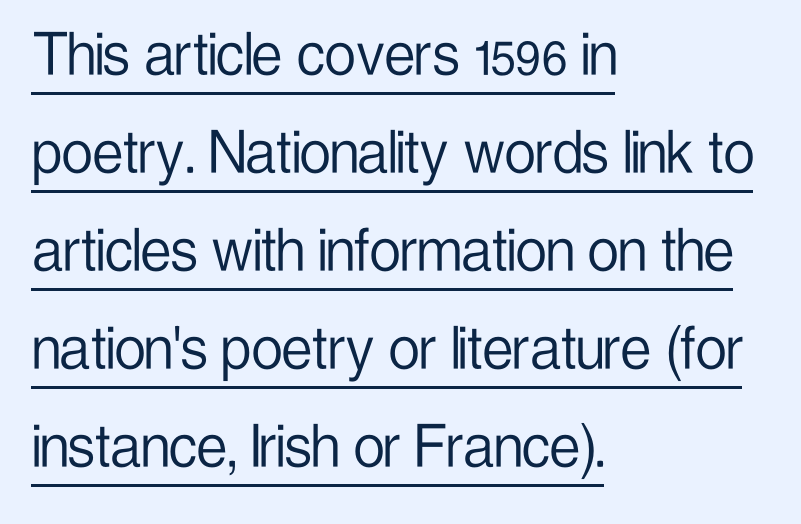
{"serif": "no", "italic": "no", "bold": "no", "weight": "light", "width": "condensed", "stroke_contrast": "low", "x_height": "medium", "monospaced": "no", "underline": "yes", "align": "left", "line_spacing": "normal", "line_spacing_ratio": 1.42, "letter_spacing": "normal", "letter_spacing_em": 0.0, "glyph_px": 69}
